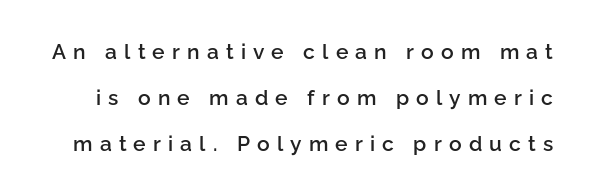
Q: Is the text bold? A: Semi-bold.
Q: Is the text italic (slanted)? A: No, it is upright.
Q: Is the text underlined? A: No.
Q: Is the spacing between letters normal or unusually wide? A: Unusually wide.
Q: Is the spacing between lines tight, normal or loose? A: Loose.
